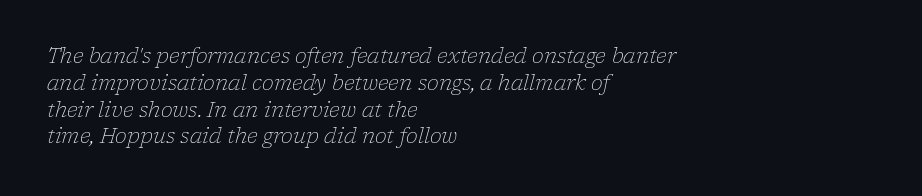
Quick note: italic. Does the leading feel generous? No, just average. The lines in this sample share a left origin and differ only in where they stop. Observe the ordinary spacing: letters are neighbours, not strangers. This is not heavy type; no bold has been used. Check the space under the baseline: it is left empty.
